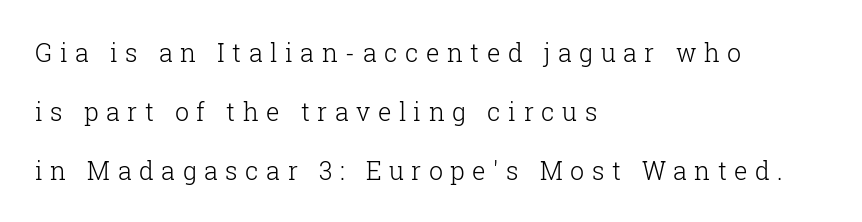
The image shows 25 px text type, upright; set left-aligned, loose line spacing (2.36x), unusually wide letter spacing (+0.3 em), not underlined.
